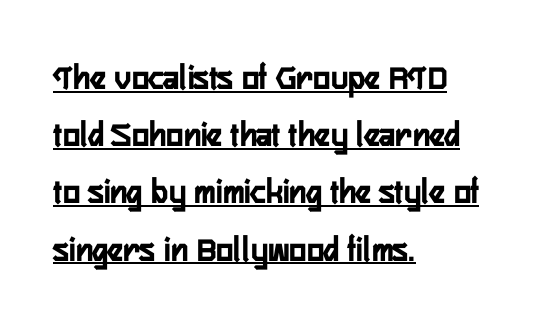
{"serif": "no", "italic": "no", "bold": "yes", "weight": "semibold", "width": "condensed", "stroke_contrast": "low", "x_height": "medium", "monospaced": "no", "underline": "yes", "align": "left", "line_spacing": "normal", "line_spacing_ratio": 1.59, "letter_spacing": "normal", "letter_spacing_em": 0.0, "glyph_px": 36}
